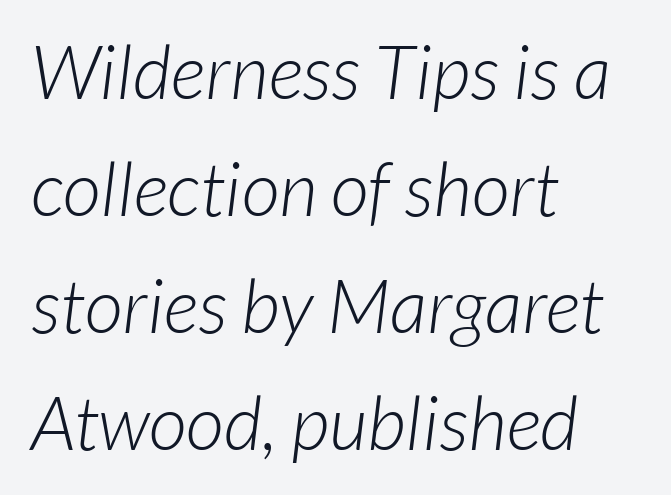
{"serif": "no", "bold": "no", "weight": "light", "width": "normal", "stroke_contrast": "low", "x_height": "medium", "monospaced": "no", "underline": "no", "align": "left", "line_spacing": "normal", "line_spacing_ratio": 1.56, "letter_spacing": "normal", "letter_spacing_em": 0.0, "glyph_px": 75}
